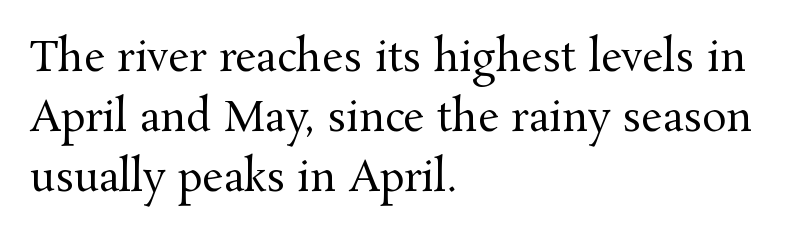
{"serif": "yes", "italic": "no", "bold": "no", "weight": "regular", "width": "normal", "stroke_contrast": "medium", "x_height": "medium", "monospaced": "no", "underline": "no", "align": "left", "line_spacing": "normal", "line_spacing_ratio": 1.46, "letter_spacing": "normal", "letter_spacing_em": 0.0, "glyph_px": 41}
